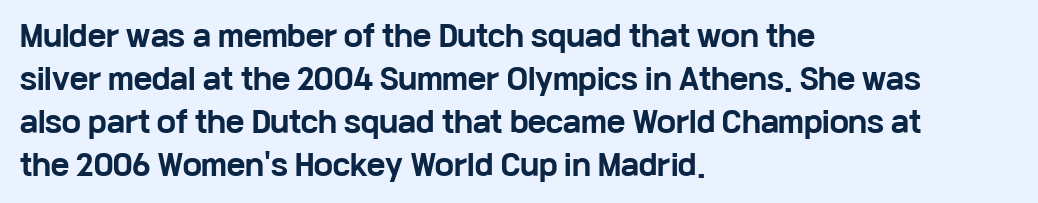
{"serif": "no", "italic": "no", "bold": "yes", "weight": "bold", "width": "wide", "stroke_contrast": "low", "x_height": "medium", "monospaced": "no", "underline": "no", "align": "left", "line_spacing": "normal", "line_spacing_ratio": 1.53, "letter_spacing": "normal", "letter_spacing_em": 0.0, "glyph_px": 28}
